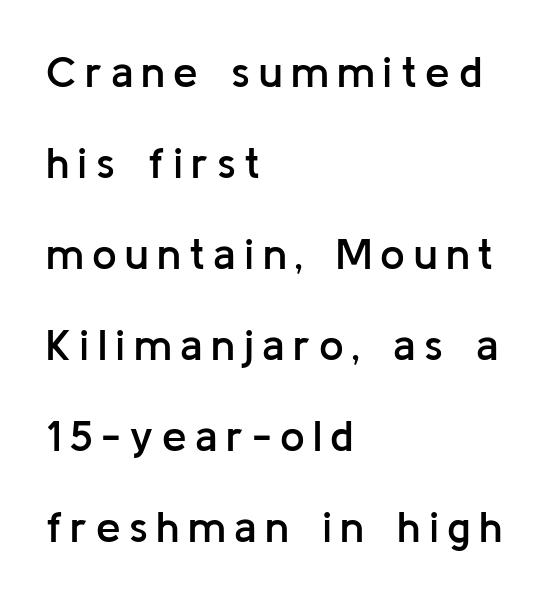
{"serif": "no", "italic": "no", "bold": "semi", "weight": "semibold", "width": "normal", "stroke_contrast": "low", "x_height": "medium", "monospaced": "no", "underline": "no", "align": "left", "line_spacing": "loose", "line_spacing_ratio": 2.07, "glyph_px": 44}
